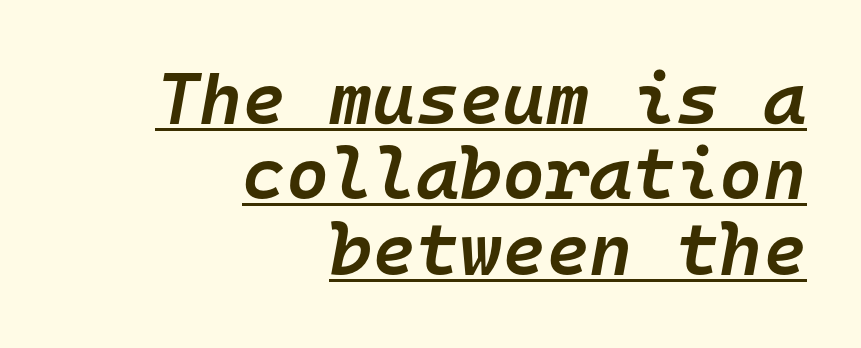
The image shows 74 px semibold type, italic (leaning right), monospaced; set right-aligned, tight line spacing (1.02x), normal letter spacing, underlined; low stroke contrast and a medium x-height.
